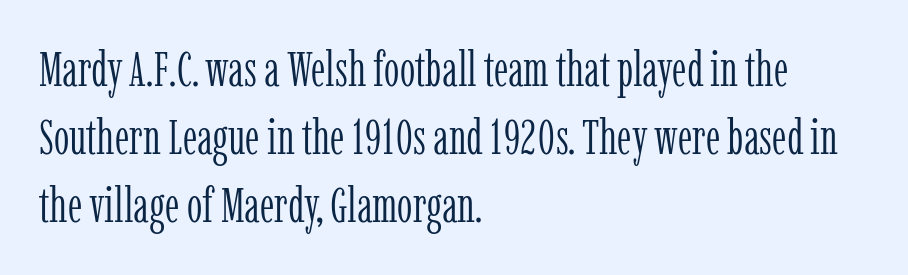
{"serif": "yes", "italic": "no", "bold": "no", "weight": "light", "width": "condensed", "stroke_contrast": "low", "x_height": "medium", "monospaced": "no", "underline": "no", "align": "left", "line_spacing": "normal", "line_spacing_ratio": 1.39, "letter_spacing": "normal", "letter_spacing_em": 0.0, "glyph_px": 49}
